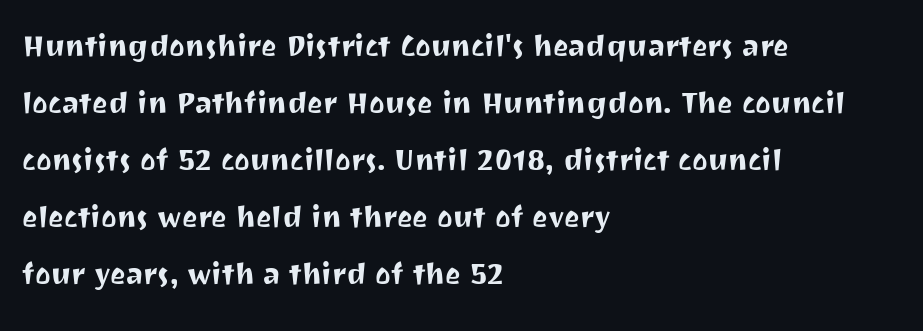
Q: Is the text italic (slanted)? A: No, it is upright.
Q: Is the typeface a serif or a sans-serif typeface? A: Sans-serif.
Q: Is the text underlined? A: No.
Q: How is the paragraph aligned? A: Left-aligned.
Q: Is the spacing between letters normal or unusually wide? A: Normal.
Q: Is the spacing between lines tight, normal or loose? A: Normal.
Q: Width (condensed, normal, or wide)? A: Normal.
Q: Stroke contrast? A: Medium.
Q: x-height? A: Medium.
Q: Monospaced? A: No.
